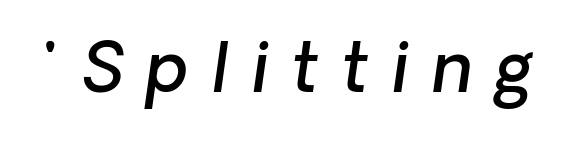
The image shows 67 px semibold type, italic (leaning right); set unusually wide letter spacing (+0.35 em), not underlined; low stroke contrast and a medium x-height.
